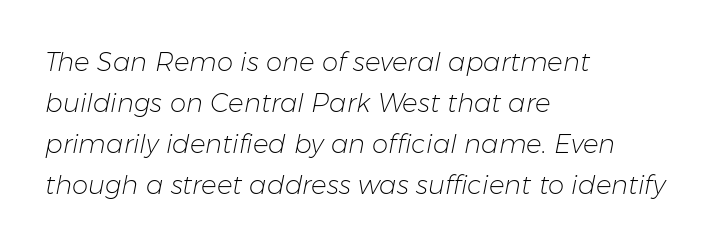
The image shows 26 px text type, italic (leaning right); set left-aligned, normal line spacing (1.58x), normal letter spacing, not underlined.
